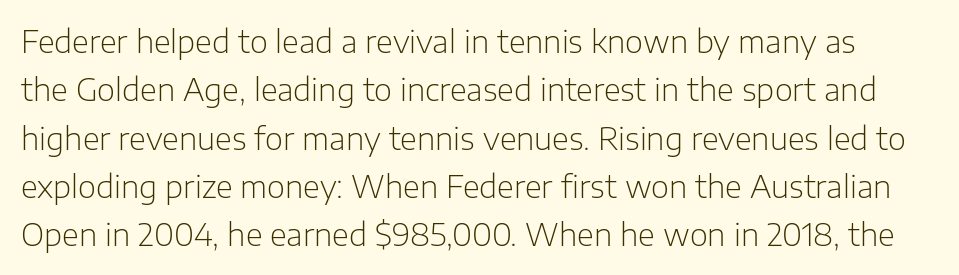
Q: Is the text bold? A: No.
Q: Is the text italic (slanted)? A: No, it is upright.
Q: Is the typeface a serif or a sans-serif typeface? A: Sans-serif.
Q: Is the text underlined? A: No.
Q: Is the spacing between letters normal or unusually wide? A: Normal.
Q: Is the spacing between lines tight, normal or loose? A: Normal.
Q: Width (condensed, normal, or wide)? A: Normal.
Q: Stroke contrast? A: Low.
Q: x-height? A: Medium.
Q: Monospaced? A: No.
